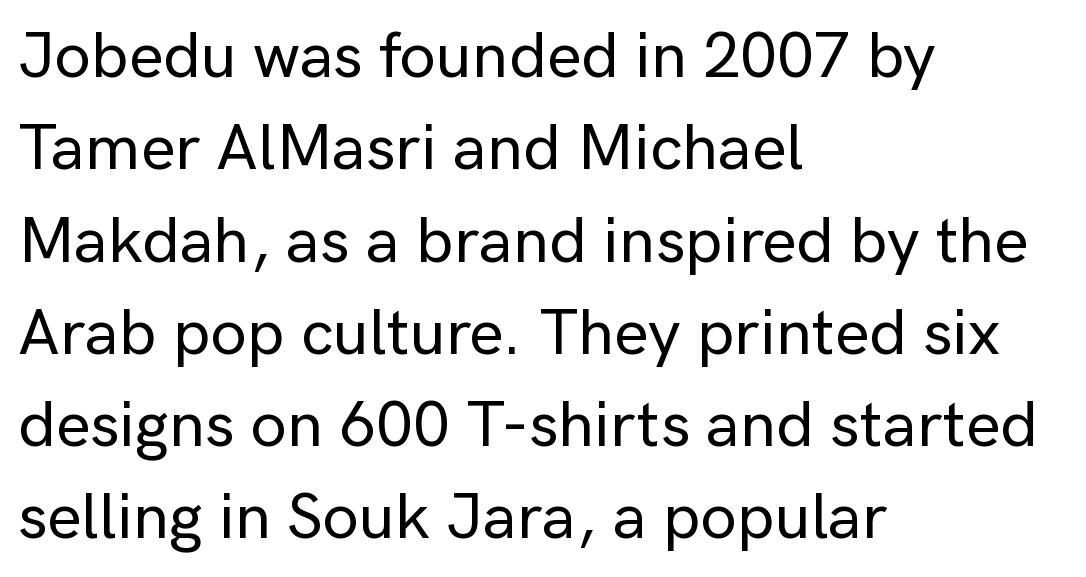
The image shows 65 px sans-serif type, upright; set left-aligned, normal line spacing (1.42x), normal letter spacing, not underlined; low stroke contrast and a medium x-height.
